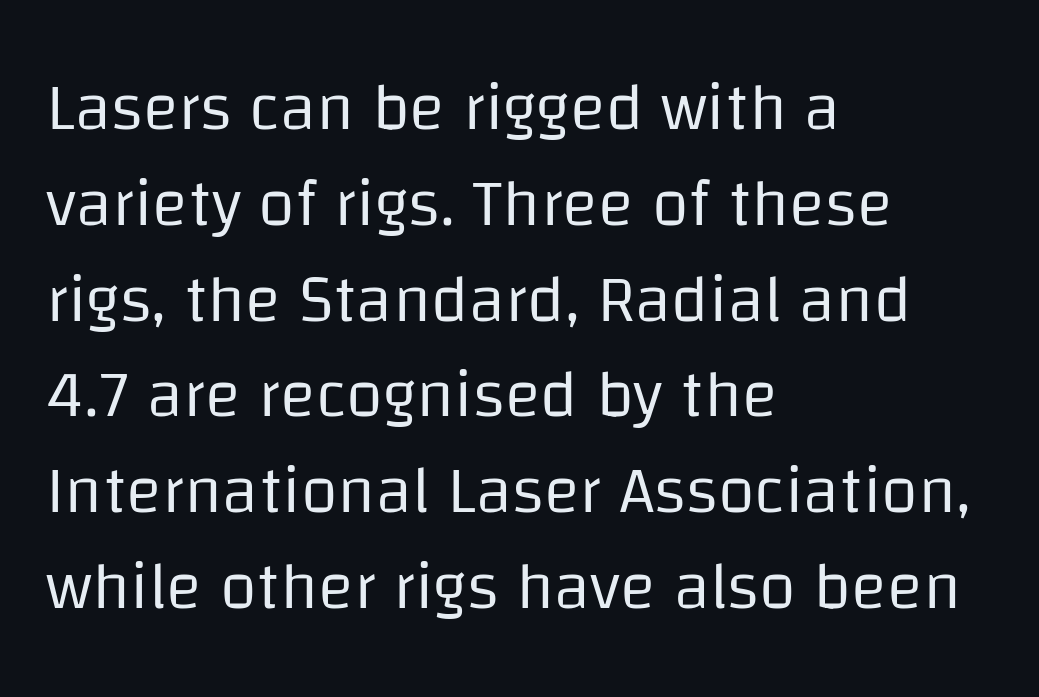
The image shows 67 px regular-weight sans-serif type, upright; set left-aligned, normal line spacing (1.43x), normal letter spacing, not underlined; low stroke contrast and a large x-height.
